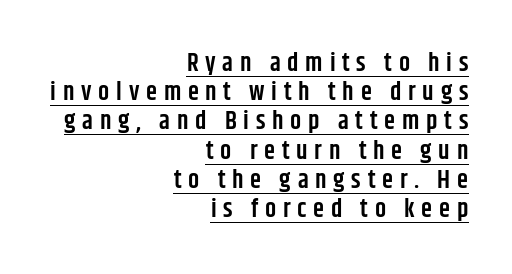
The image shows 25 px text type, upright; set right-aligned, line spacing 1.17x, unusually wide letter spacing (+0.27 em), underlined.
